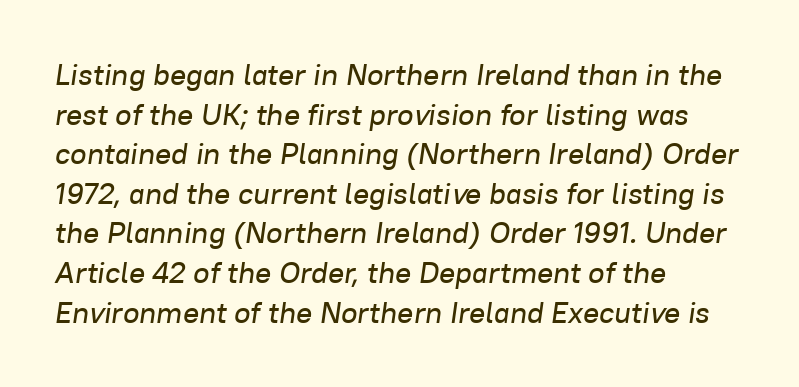
Q: Is the text italic (slanted)? A: Yes, it leans right by about 8 degrees.
Q: Is the text underlined? A: No.
Q: How is the paragraph aligned? A: Left-aligned.
Q: Is the spacing between letters normal or unusually wide? A: Normal.
Q: Is the spacing between lines tight, normal or loose? A: Normal.
Q: Width (condensed, normal, or wide)? A: Normal.
Q: Stroke contrast? A: Low.
Q: x-height? A: Medium.
Q: Monospaced? A: No.
